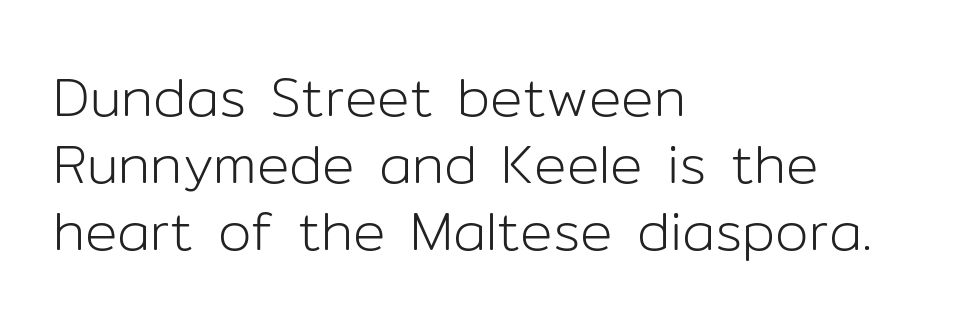
{"serif": "no", "italic": "no", "bold": "no", "weight": "light", "width": "normal", "stroke_contrast": "low", "x_height": "medium", "monospaced": "no", "underline": "no", "align": "left", "line_spacing_ratio": 1.24, "letter_spacing": "normal", "letter_spacing_em": 0.0, "glyph_px": 54}
